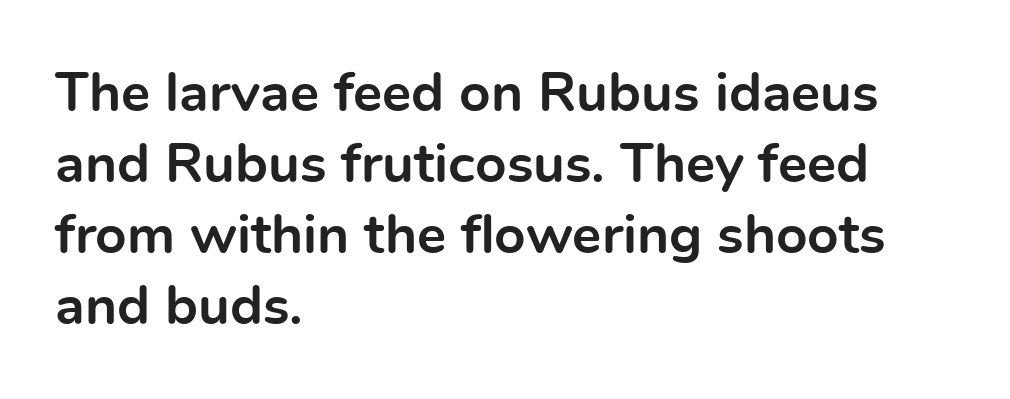
Q: Is the text bold? A: Yes.
Q: Is the text italic (slanted)? A: No, it is upright.
Q: Is the typeface a serif or a sans-serif typeface? A: Sans-serif.
Q: Is the text underlined? A: No.
Q: How is the paragraph aligned? A: Left-aligned.
Q: Is the spacing between letters normal or unusually wide? A: Normal.
Q: Is the spacing between lines tight, normal or loose? A: Normal.
Q: Width (condensed, normal, or wide)? A: Normal.
Q: x-height? A: Medium.
Q: Monospaced? A: No.
